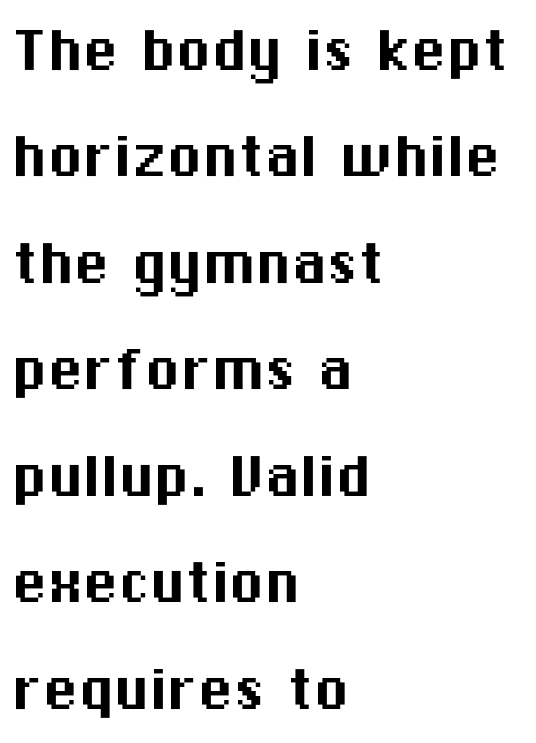
Q: Is the text italic (slanted)? A: No, it is upright.
Q: Is the typeface a serif or a sans-serif typeface? A: Sans-serif.
Q: Is the text underlined? A: No.
Q: How is the paragraph aligned? A: Left-aligned.
Q: Is the spacing between letters normal or unusually wide? A: Normal.
Q: Is the spacing between lines tight, normal or loose? A: Normal.
Q: Width (condensed, normal, or wide)? A: Normal.
Q: Stroke contrast? A: Medium.
Q: x-height? A: Medium.
Q: Monospaced? A: No.
